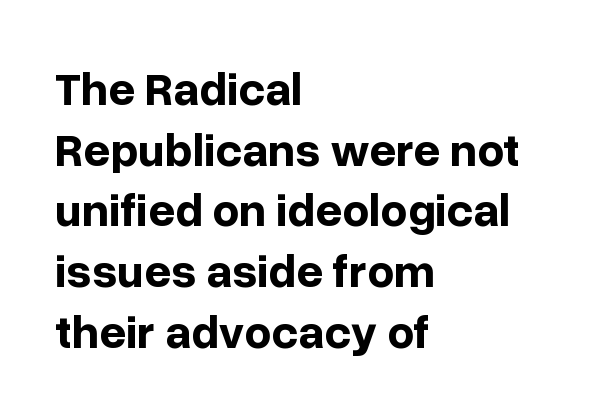
Q: Is the text bold? A: Yes.
Q: Is the text italic (slanted)? A: No, it is upright.
Q: Is the typeface a serif or a sans-serif typeface? A: Sans-serif.
Q: Is the text underlined? A: No.
Q: How is the paragraph aligned? A: Left-aligned.
Q: Is the spacing between letters normal or unusually wide? A: Normal.
Q: Is the spacing between lines tight, normal or loose? A: Normal.
Q: Width (condensed, normal, or wide)? A: Normal.
Q: Stroke contrast? A: Low.
Q: x-height? A: Medium.
Q: Monospaced? A: No.
